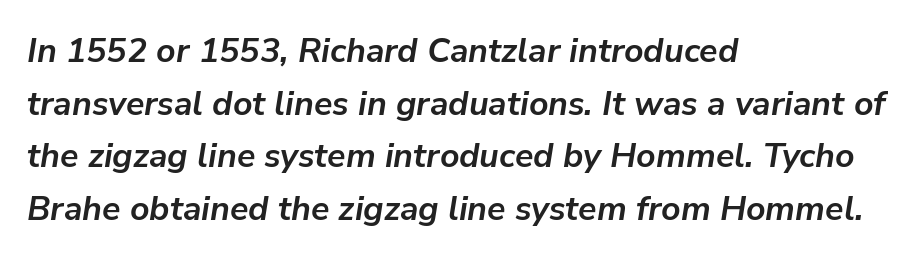
{"italic": "yes", "lean": "right", "slant_degrees": 9, "bold": "yes", "weight": "semibold", "width": "normal", "stroke_contrast": "low", "x_height": "medium", "monospaced": "no", "underline": "no", "align": "left", "line_spacing": "normal", "line_spacing_ratio": 1.55, "letter_spacing": "normal", "letter_spacing_em": 0.0, "glyph_px": 34}
